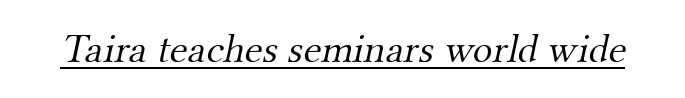
Q: Is the text bold? A: No.
Q: Is the typeface a serif or a sans-serif typeface? A: Serif.
Q: Is the text underlined? A: Yes.
Q: Is the spacing between letters normal or unusually wide? A: Normal.
Q: Width (condensed, normal, or wide)? A: Normal.
Q: Stroke contrast? A: Medium.
Q: x-height? A: Small.
Q: Monospaced? A: No.
